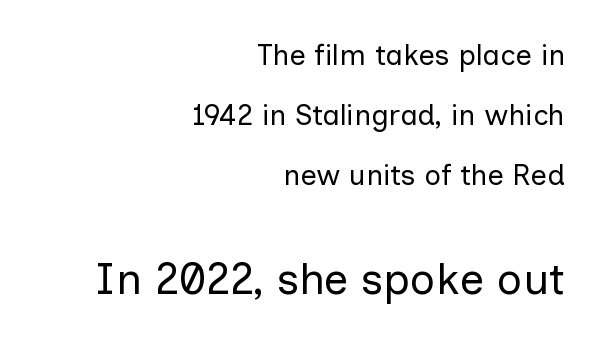
The image shows 44 px regular-weight sans-serif type, upright; set right-aligned, loose line spacing (2.07x), normal letter spacing, not underlined; the second (bottom) block is 1.52x larger; low stroke contrast and a medium x-height.
